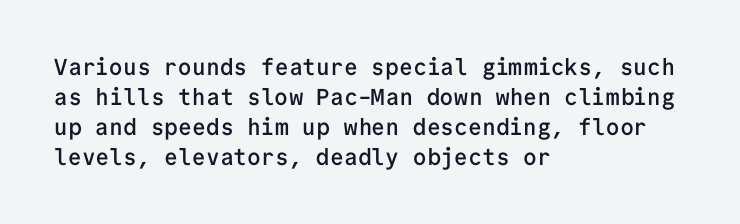
Q: Is the text bold? A: Semi-bold.
Q: Is the text italic (slanted)? A: No, it is upright.
Q: Is the text underlined? A: No.
Q: How is the paragraph aligned? A: Left-aligned.
Q: Is the spacing between letters normal or unusually wide? A: Normal.
Q: Is the spacing between lines tight, normal or loose? A: Normal.
